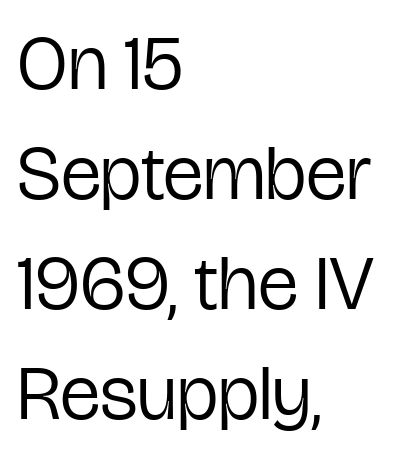
The image shows 77 px regular-weight, condensed sans-serif type, upright; set left-aligned, normal line spacing (1.43x), normal letter spacing, not underlined; low stroke contrast and a medium x-height.
